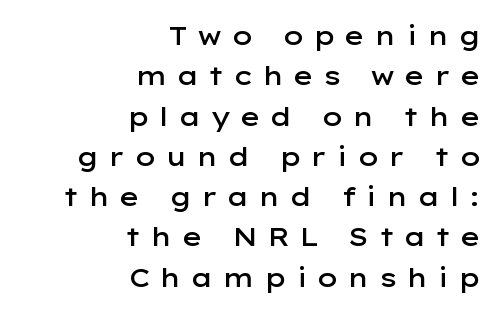
Q: Is the text bold? A: Semi-bold.
Q: Is the text italic (slanted)? A: No, it is upright.
Q: Is the text underlined? A: No.
Q: How is the paragraph aligned? A: Right-aligned.
Q: Is the spacing between letters normal or unusually wide? A: Unusually wide.
Q: Is the spacing between lines tight, normal or loose? A: Normal.
